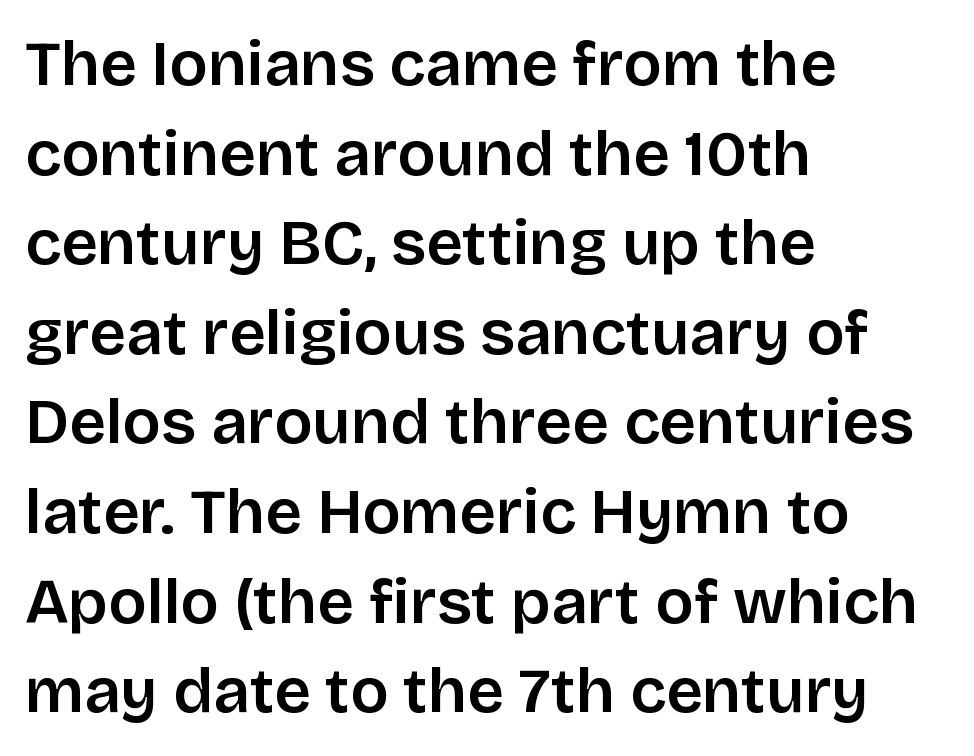
Q: Is the text italic (slanted)? A: No, it is upright.
Q: Is the typeface a serif or a sans-serif typeface? A: Sans-serif.
Q: Is the text underlined? A: No.
Q: How is the paragraph aligned? A: Left-aligned.
Q: Is the spacing between letters normal or unusually wide? A: Normal.
Q: Is the spacing between lines tight, normal or loose? A: Normal.
Q: Width (condensed, normal, or wide)? A: Normal.
Q: Stroke contrast? A: Low.
Q: x-height? A: Large.
Q: Monospaced? A: No.
